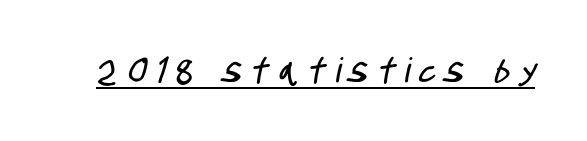
{"serif": "no", "width": "condensed", "stroke_contrast": "low", "x_height": "large", "monospaced": "no", "underline": "yes", "letter_spacing": "wide", "letter_spacing_em": 0.31, "glyph_px": 34}
